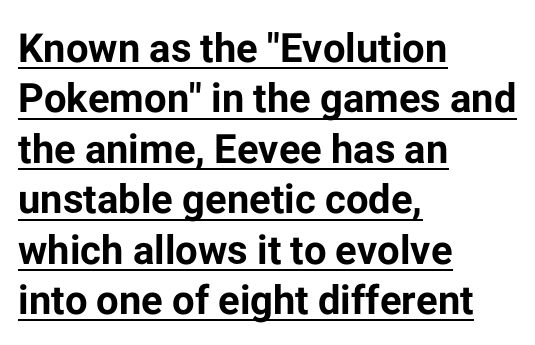
Interline gaps are of average width in this sample. Is this a sans? Yes — the strokes have no serifs. Default kerning and tracking; the words read as compact shapes. Students, this is bold: see how much ink each stroke carries.
